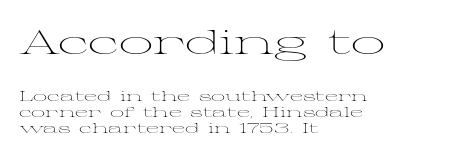
{"serif": "yes", "italic": "no", "bold": "no", "weight": "light", "width": "wide", "stroke_contrast": "medium", "x_height": "medium", "monospaced": "no", "underline": "no", "align": "left", "line_spacing_ratio": 1.16, "letter_spacing": "normal", "letter_spacing_em": 0.0, "larger_block": "first", "size_ratio": 2.43, "glyph_px": 34}
